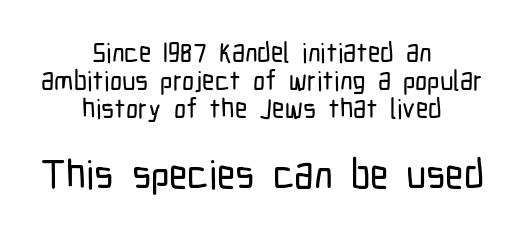
Q: Is the text italic (slanted)? A: No, it is upright.
Q: Is the typeface a serif or a sans-serif typeface? A: Sans-serif.
Q: Is the text underlined? A: No.
Q: How is the paragraph aligned? A: Centered.
Q: Is the spacing between letters normal or unusually wide? A: Normal.
Q: Is the spacing between lines tight, normal or loose? A: Tight.
Q: Which block of text is set in a larger size, the first (top) or the second (bottom)? A: The second (bottom) one.
Q: Width (condensed, normal, or wide)? A: Condensed.
Q: Stroke contrast? A: Low.
Q: x-height? A: Medium.
Q: Monospaced? A: No.
